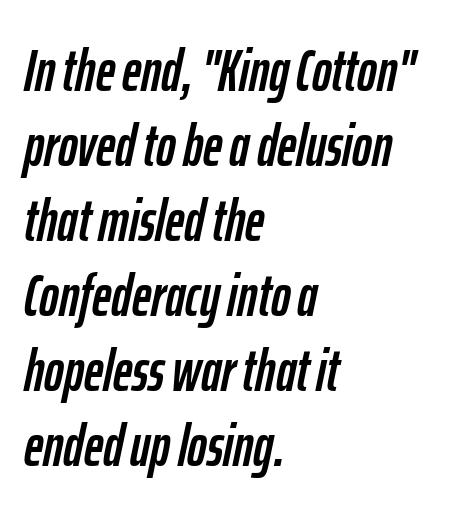
The image shows 59 px condensed type, italic (leaning right); set left-aligned, normal line spacing (1.27x), normal letter spacing, not underlined; low stroke contrast and a medium x-height.
